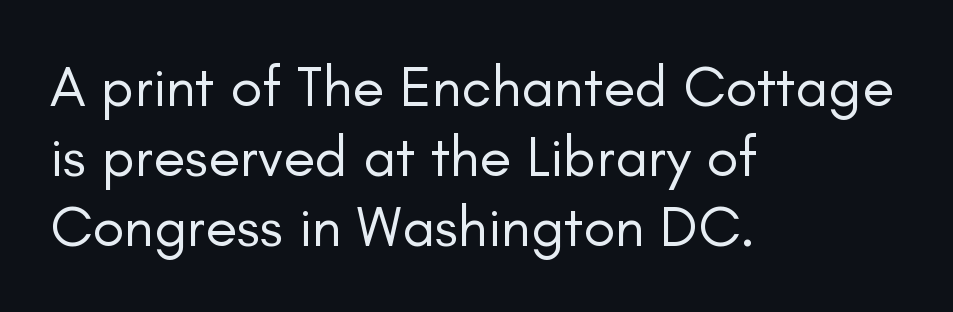
Q: Is the text bold? A: No.
Q: Is the text italic (slanted)? A: No, it is upright.
Q: Is the typeface a serif or a sans-serif typeface? A: Sans-serif.
Q: Is the text underlined? A: No.
Q: How is the paragraph aligned? A: Left-aligned.
Q: Is the spacing between letters normal or unusually wide? A: Normal.
Q: Width (condensed, normal, or wide)? A: Normal.
Q: Stroke contrast? A: Low.
Q: x-height? A: Small.
Q: Monospaced? A: No.
